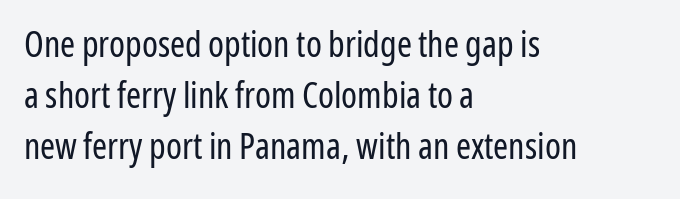
Q: Is the text bold? A: No.
Q: Is the text italic (slanted)? A: No, it is upright.
Q: Is the typeface a serif or a sans-serif typeface? A: Sans-serif.
Q: Is the text underlined? A: No.
Q: How is the paragraph aligned? A: Left-aligned.
Q: Is the spacing between letters normal or unusually wide? A: Normal.
Q: Is the spacing between lines tight, normal or loose? A: Normal.
Q: Width (condensed, normal, or wide)? A: Condensed.
Q: Stroke contrast? A: Low.
Q: x-height? A: Medium.
Q: Monospaced? A: No.
